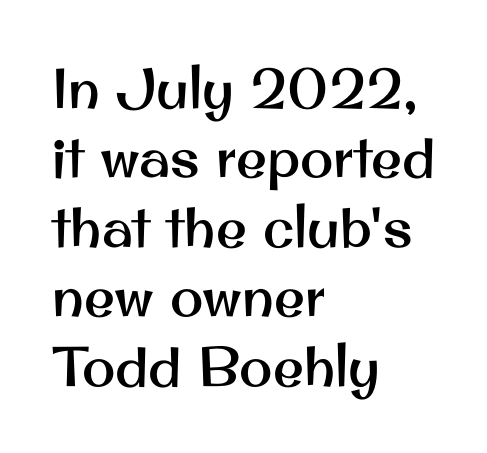
Q: Is the text italic (slanted)? A: No, it is upright.
Q: Is the typeface a serif or a sans-serif typeface? A: Sans-serif.
Q: Is the text underlined? A: No.
Q: How is the paragraph aligned? A: Left-aligned.
Q: Is the spacing between letters normal or unusually wide? A: Normal.
Q: Width (condensed, normal, or wide)? A: Normal.
Q: Stroke contrast? A: Medium.
Q: x-height? A: Small.
Q: Monospaced? A: No.
